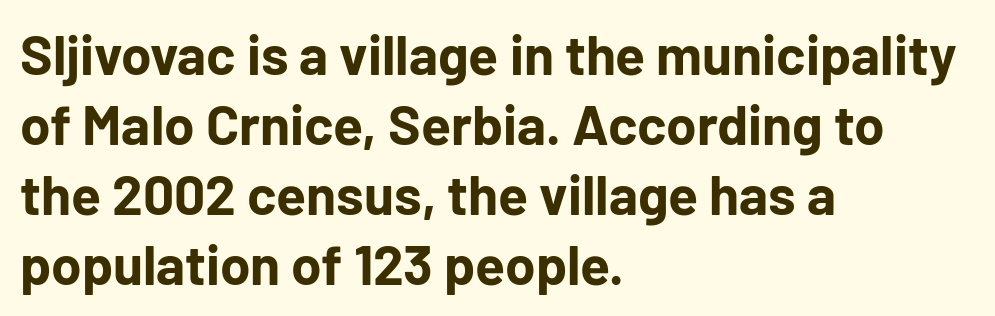
{"serif": "no", "italic": "no", "bold": "yes", "weight": "bold", "width": "normal", "stroke_contrast": "low", "x_height": "medium", "monospaced": "no", "underline": "no", "align": "left", "line_spacing": "normal", "line_spacing_ratio": 1.27, "letter_spacing": "normal", "letter_spacing_em": 0.0, "glyph_px": 55}
